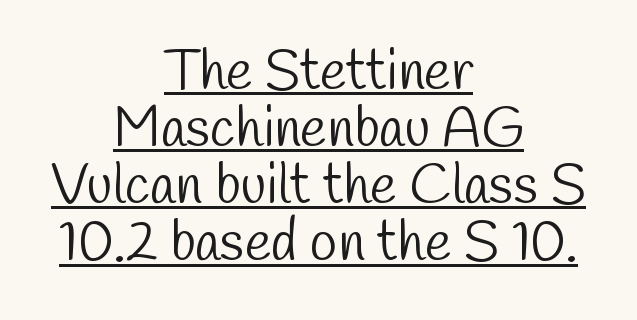
The face used here is proportionally spaced, like ordinary book or web type. A sans-serif font was chosen for this passage. Heft: none added — not bold. Summary of vertical rhythm: compact, with narrow interline spacing.
